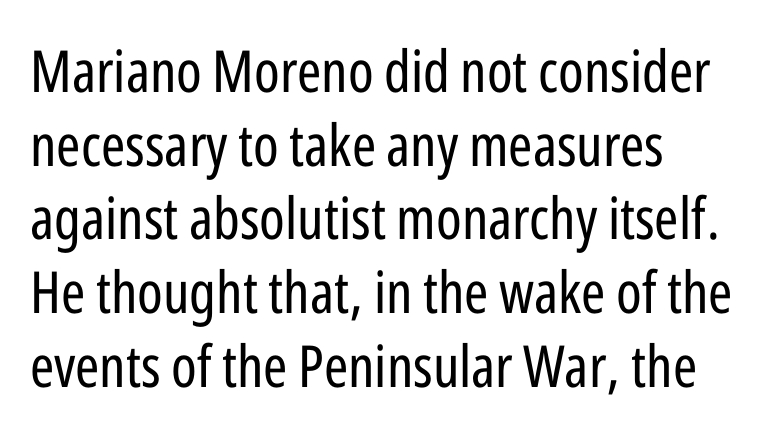
Q: Is the text bold? A: No.
Q: Is the text italic (slanted)? A: No, it is upright.
Q: Is the typeface a serif or a sans-serif typeface? A: Sans-serif.
Q: Is the text underlined? A: No.
Q: How is the paragraph aligned? A: Left-aligned.
Q: Is the spacing between letters normal or unusually wide? A: Normal.
Q: Is the spacing between lines tight, normal or loose? A: Normal.
Q: Width (condensed, normal, or wide)? A: Condensed.
Q: Stroke contrast? A: Low.
Q: x-height? A: Medium.
Q: Monospaced? A: No.
